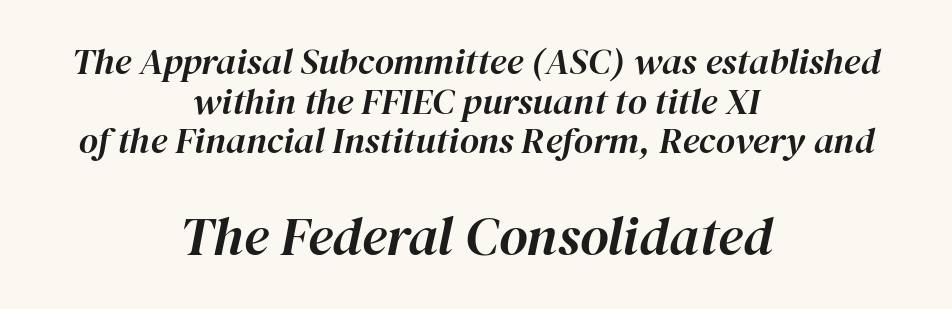
Q: Is the text italic (slanted)? A: Yes, it leans right by about 12 degrees.
Q: Is the text underlined? A: No.
Q: How is the paragraph aligned? A: Centered.
Q: Is the spacing between letters normal or unusually wide? A: Normal.
Q: Is the spacing between lines tight, normal or loose? A: Tight.
Q: Which block of text is set in a larger size, the first (top) or the second (bottom)? A: The second (bottom) one.
Q: Width (condensed, normal, or wide)? A: Normal.
Q: Stroke contrast? A: High.
Q: x-height? A: Medium.
Q: Monospaced? A: No.
